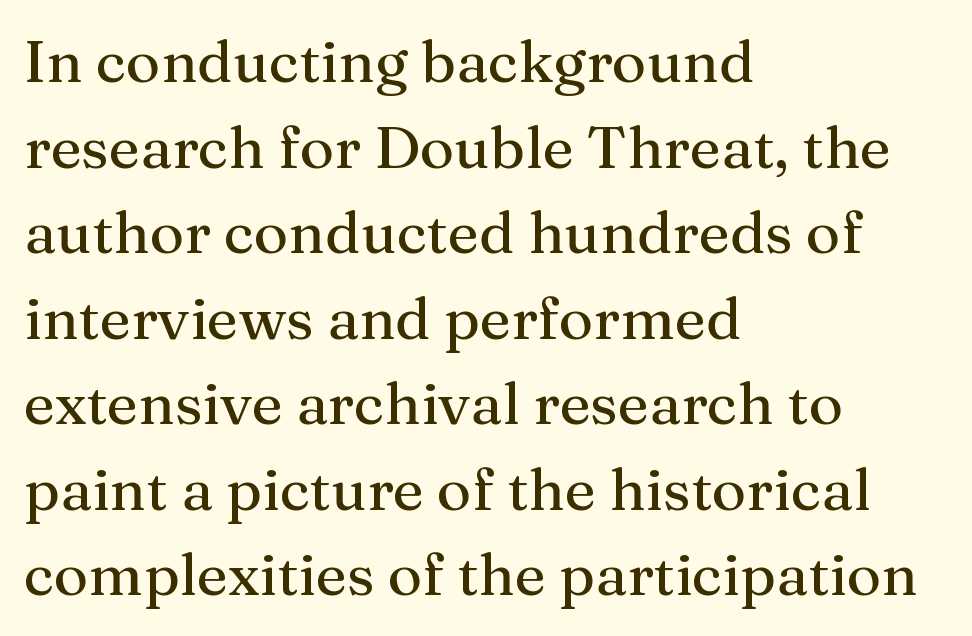
Q: Is the text italic (slanted)? A: No, it is upright.
Q: Is the typeface a serif or a sans-serif typeface? A: Serif.
Q: Is the text underlined? A: No.
Q: How is the paragraph aligned? A: Left-aligned.
Q: Is the spacing between letters normal or unusually wide? A: Normal.
Q: Is the spacing between lines tight, normal or loose? A: Normal.
Q: Width (condensed, normal, or wide)? A: Normal.
Q: Stroke contrast? A: Medium.
Q: x-height? A: Medium.
Q: Monospaced? A: No.
